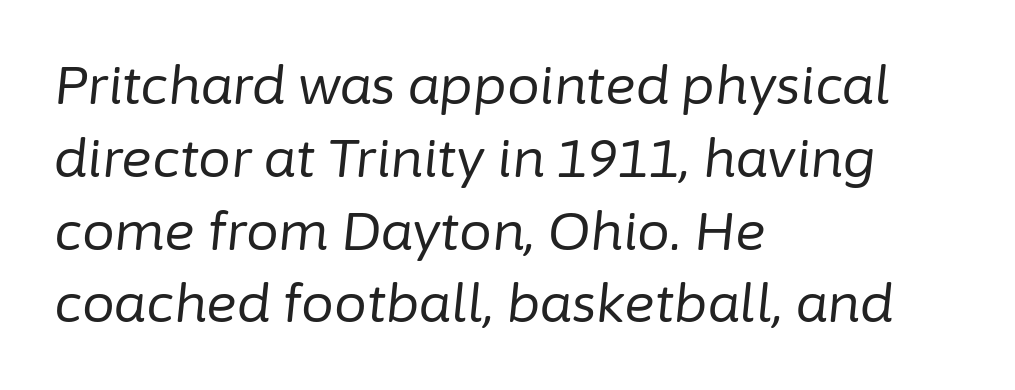
The image shows 52 px regular-weight type, italic (leaning right); set left-aligned, normal line spacing (1.4x), normal letter spacing, not underlined; low stroke contrast and a medium x-height.
